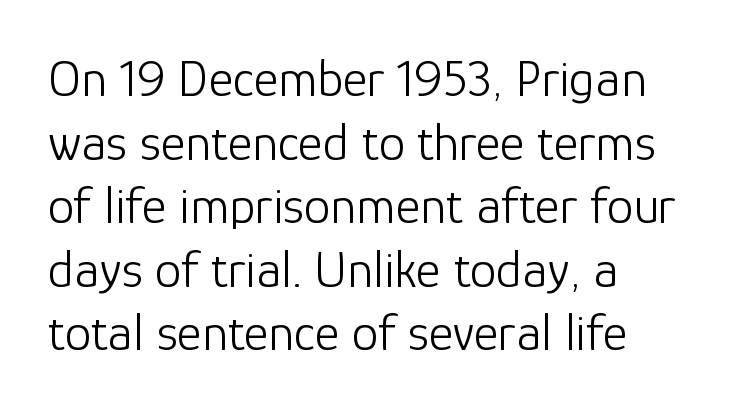
{"serif": "no", "italic": "no", "bold": "no", "weight": "light", "width": "normal", "stroke_contrast": "low", "x_height": "medium", "monospaced": "no", "underline": "no", "align": "left", "line_spacing_ratio": 1.2, "letter_spacing": "normal", "letter_spacing_em": 0.0, "glyph_px": 53}
